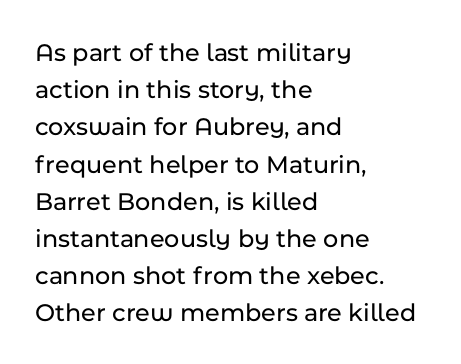
Q: Is the text italic (slanted)? A: No, it is upright.
Q: Is the text underlined? A: No.
Q: How is the paragraph aligned? A: Left-aligned.
Q: Is the spacing between letters normal or unusually wide? A: Normal.
Q: Is the spacing between lines tight, normal or loose? A: Normal.
